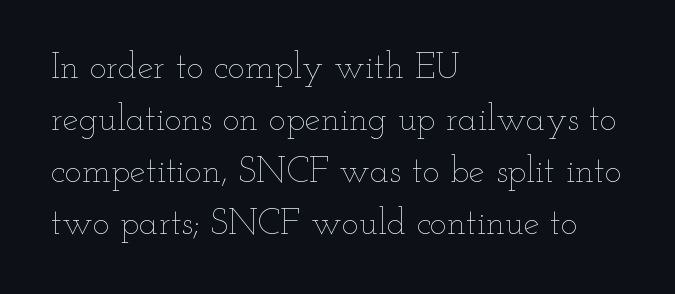
{"italic": "no", "bold": "no", "weight": "thin", "width": "wide", "stroke_contrast": "low", "x_height": "small", "monospaced": "no", "underline": "no", "align": "left", "line_spacing": "normal", "line_spacing_ratio": 1.44, "letter_spacing": "normal", "letter_spacing_em": 0.0, "glyph_px": 36}
